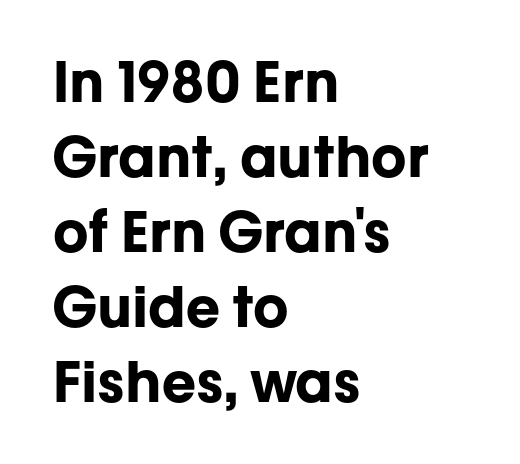
If you measured baseline to baseline, you'd find a middling distance. Standard letterfit; no display-style spreading of the glyphs. Beneath every word, the page is bare. Note: no serifs on the glyphs.
